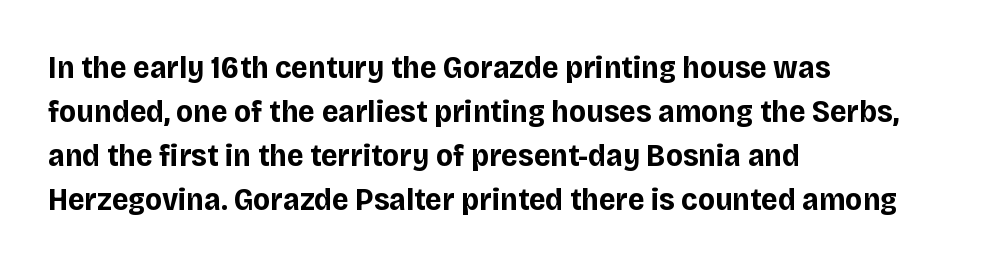
{"serif": "no", "italic": "no", "bold": "yes", "weight": "bold", "width": "normal", "stroke_contrast": "low", "x_height": "large", "monospaced": "no", "underline": "no", "align": "left", "line_spacing": "normal", "line_spacing_ratio": 1.37, "letter_spacing": "normal", "letter_spacing_em": 0.0, "glyph_px": 32}
